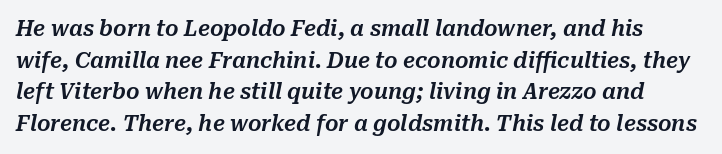
The specimen omits any rule beneath the text block's lines. The typography opts for an oblique posture over an upright one. Does the leading feel generous? No, just average. Characters follow at the spacing the type designer built in.
